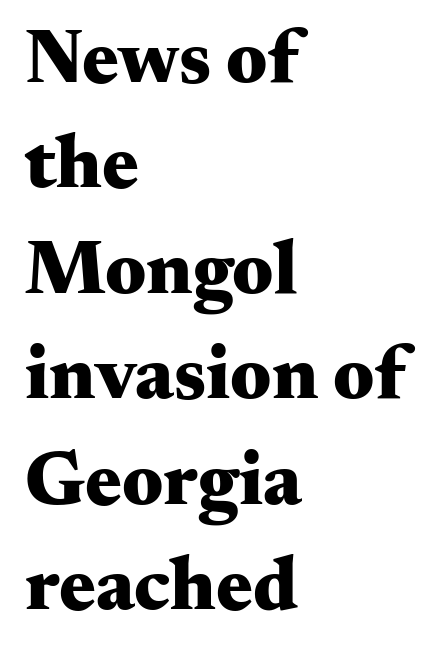
Q: Is the text bold? A: Yes.
Q: Is the text italic (slanted)? A: No, it is upright.
Q: Is the typeface a serif or a sans-serif typeface? A: Serif.
Q: Is the text underlined? A: No.
Q: How is the paragraph aligned? A: Left-aligned.
Q: Is the spacing between letters normal or unusually wide? A: Normal.
Q: Is the spacing between lines tight, normal or loose? A: Normal.
Q: Width (condensed, normal, or wide)? A: Wide.
Q: Stroke contrast? A: Medium.
Q: x-height? A: Small.
Q: Monospaced? A: No.
